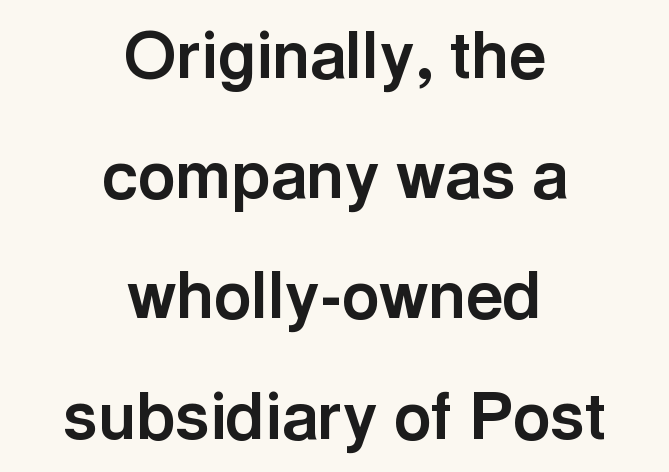
{"serif": "no", "italic": "no", "bold": "yes", "weight": "bold", "width": "normal", "x_height": "medium", "monospaced": "no", "underline": "no", "align": "center", "line_spacing_ratio": 1.85, "letter_spacing": "normal", "letter_spacing_em": 0.0, "glyph_px": 65}
